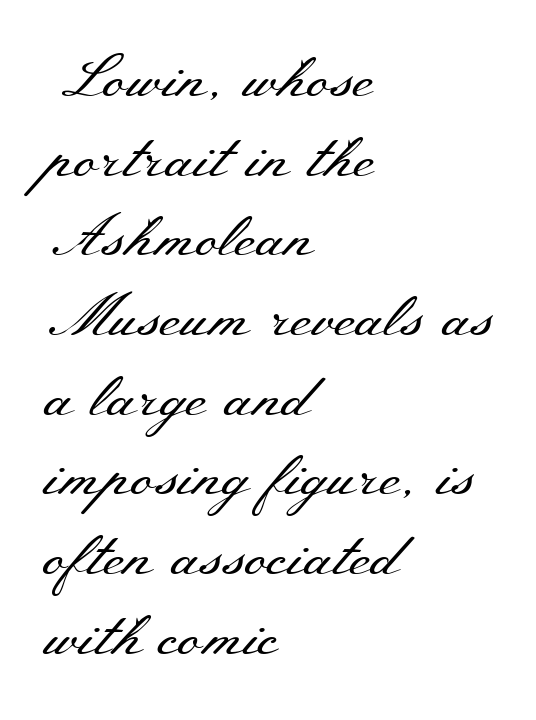
Q: Is the text bold? A: No.
Q: Is the text italic (slanted)? A: Yes.
Q: Is the typeface a serif or a sans-serif typeface? A: Serif.
Q: Is the text underlined? A: No.
Q: How is the paragraph aligned? A: Left-aligned.
Q: Is the spacing between letters normal or unusually wide? A: Normal.
Q: Is the spacing between lines tight, normal or loose? A: Normal.
Q: Width (condensed, normal, or wide)? A: Wide.
Q: Stroke contrast? A: Medium.
Q: x-height? A: Small.
Q: Monospaced? A: No.
